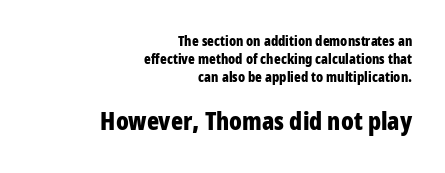
The image shows 25 px bold type, upright; set right-aligned, normal line spacing (1.3x), normal letter spacing, not underlined; the second (bottom) block is 1.79x larger.
